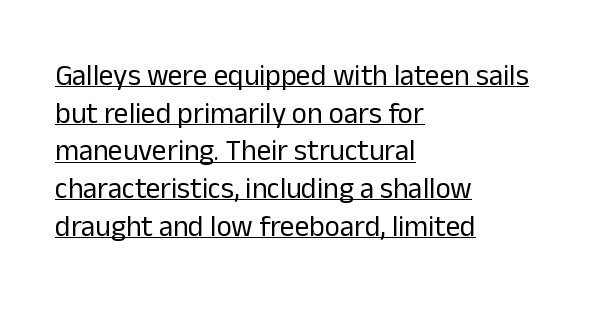
Unbolded letterforms with no extra heft. Proportional: the letters do not fall into vertical columns. The glyphs are accompanied by a horizontal stroke just below them. In CSS terms this would be text-align: left. The block of text has a typical density, with ordinary space between rows. The letterforms sit shoulder to shoulder at normal distance.
